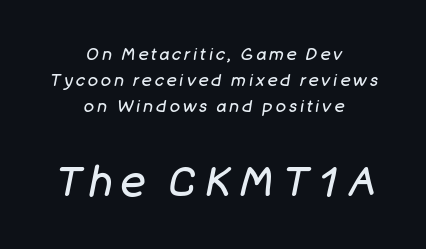
Teacher's note: observe the equal gaps on both sides — that is centered alignment. The letterforms sit at book weight or below. The rendering applies a slant to the glyphs. The more generous point size was reserved for the lower chunk.
